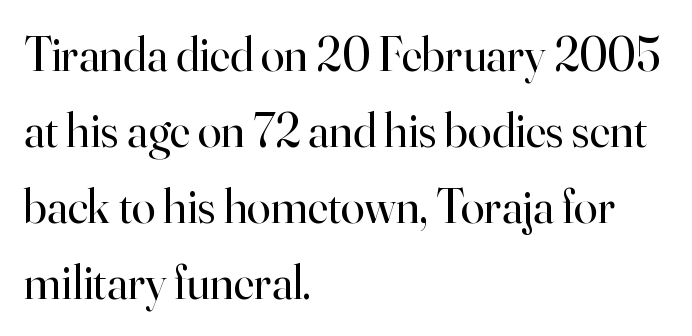
The image shows 48 px regular-weight serif type, upright; set left-aligned, normal line spacing (1.58x), normal letter spacing, not underlined; high stroke contrast and a small x-height.
